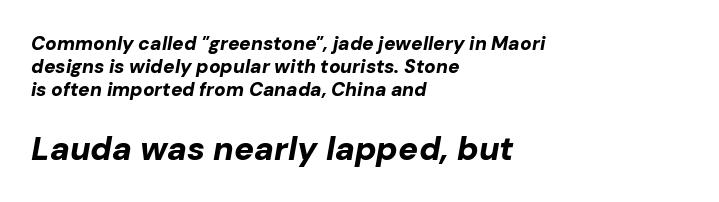
Heavy, bold letterforms. The letterforms sit shoulder to shoulder at normal distance. Visually, the bottom section dominates because its glyphs are scaled up. Underlining? Definitely not there.
